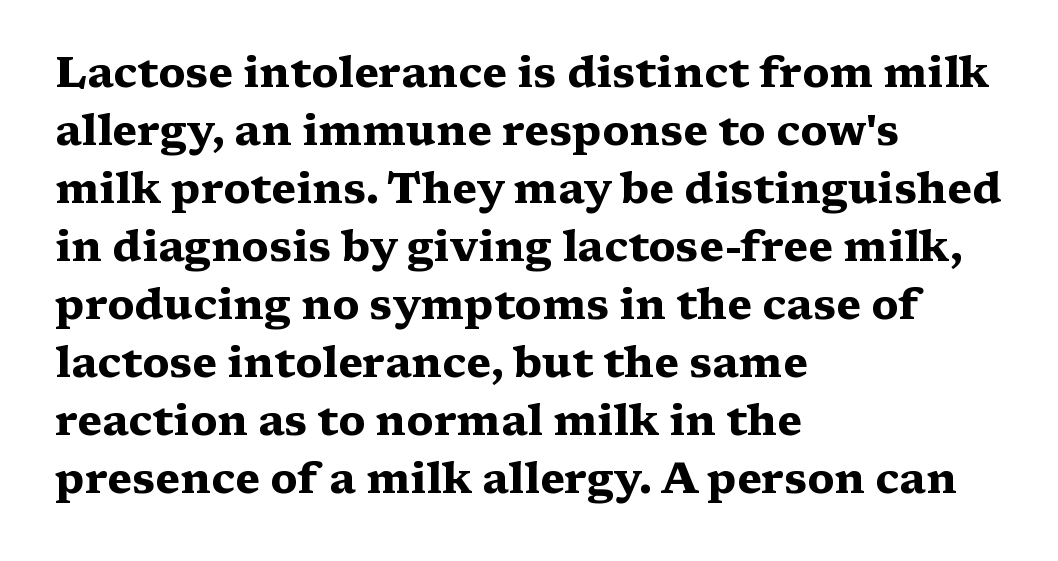
Q: Is the text bold? A: Yes.
Q: Is the text italic (slanted)? A: No, it is upright.
Q: Is the typeface a serif or a sans-serif typeface? A: Serif.
Q: Is the text underlined? A: No.
Q: How is the paragraph aligned? A: Left-aligned.
Q: Is the spacing between letters normal or unusually wide? A: Normal.
Q: Is the spacing between lines tight, normal or loose? A: Normal.
Q: Width (condensed, normal, or wide)? A: Wide.
Q: Stroke contrast? A: Medium.
Q: x-height? A: Medium.
Q: Monospaced? A: No.
